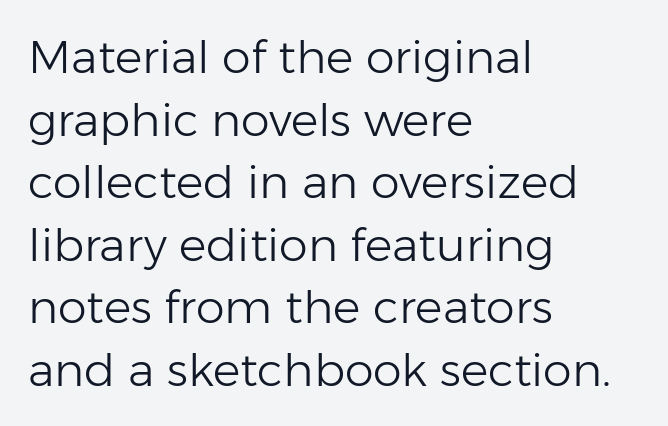
The glyphs in this specimen are sans serif. Posture: straight, roman, zero tilt. No chunkiness to these letters — they're not bold. The paragraph shown leans on its left margin.
